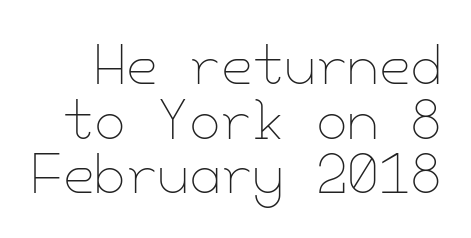
Q: Is the text bold? A: No.
Q: Is the text italic (slanted)? A: No, it is upright.
Q: Is the text underlined? A: No.
Q: Is the spacing between letters normal or unusually wide? A: Normal.
Q: Is the spacing between lines tight, normal or loose? A: Tight.
Q: Width (condensed, normal, or wide)? A: Normal.
Q: Stroke contrast? A: Low.
Q: x-height? A: Small.
